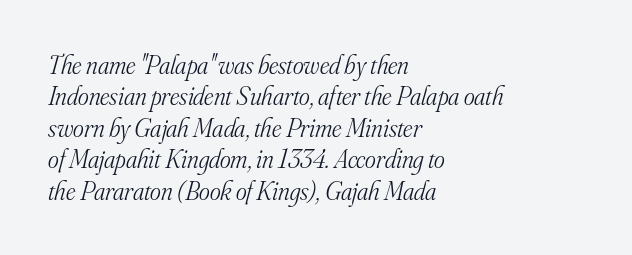
{"italic": "yes", "lean": "right", "slant_degrees": 16, "bold": "no", "underline": "no", "align": "left", "line_spacing_ratio": 1.21, "letter_spacing": "normal", "letter_spacing_em": 0.0, "glyph_px": 26}
